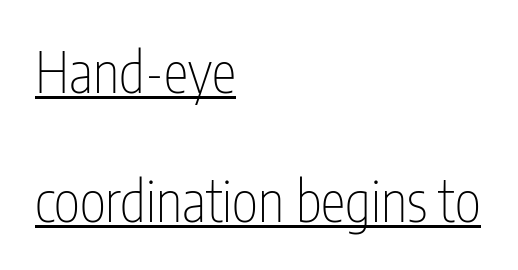
{"serif": "no", "italic": "no", "bold": "no", "weight": "thin", "width": "condensed", "stroke_contrast": "low", "x_height": "medium", "monospaced": "no", "underline": "yes", "align": "left", "line_spacing": "loose", "line_spacing_ratio": 2.3, "letter_spacing": "normal", "letter_spacing_em": 0.0, "glyph_px": 56}
